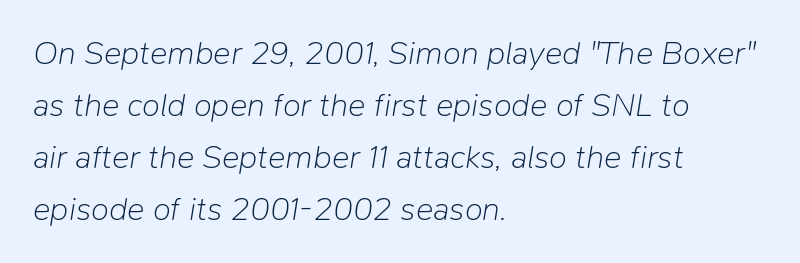
The image shows 33 px light type, italic (leaning right); set left-aligned, normal line spacing (1.58x), normal letter spacing, not underlined; low stroke contrast and a medium x-height.
